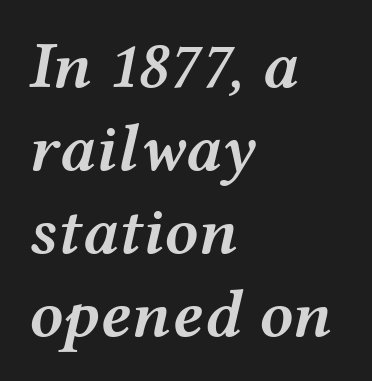
Weight: semibold (demi). Quick note: underline off. Inter-character spacing is left at the font's built-in metrics. Posture: slanted. The compositor pushed each line to the left boundary.
